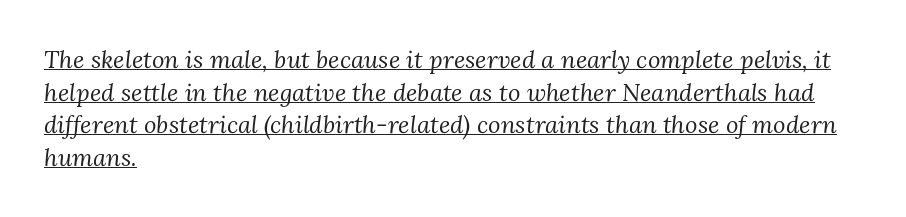
Stroke mass is kept to a normal reading level or below. Students, observe: this is what conventionally led text looks like. The tracking reads as untouched default to a designer's eye. A student would call this left alignment; a typographer would say flush left, rag right. Notice how a bar underscores the lettering throughout.
